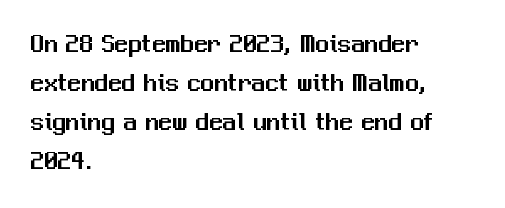
{"italic": "no", "underline": "no", "align": "left", "line_spacing": "normal", "line_spacing_ratio": 1.45, "letter_spacing": "normal", "letter_spacing_em": 0.0, "glyph_px": 27}
